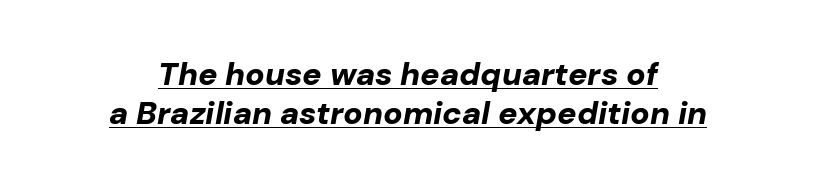
The image shows 32 px bold type, italic (leaning right); set centered, line spacing 1.23x, normal letter spacing, underlined; low stroke contrast and a medium x-height.
